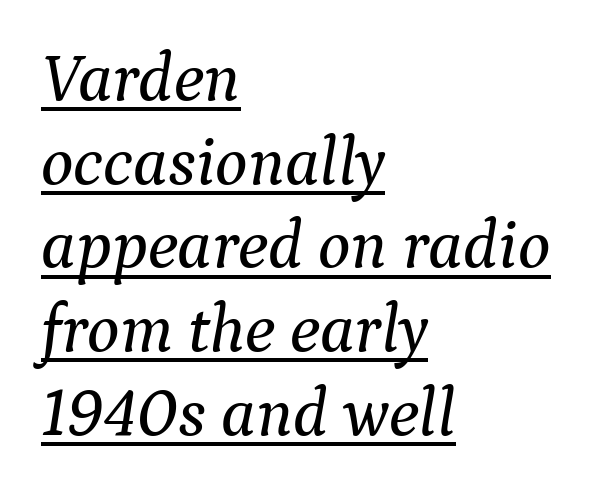
The image shows 68 px serif type, italic (leaning right); set left-aligned, line spacing 1.23x, normal letter spacing, underlined; medium stroke contrast and a medium x-height.
